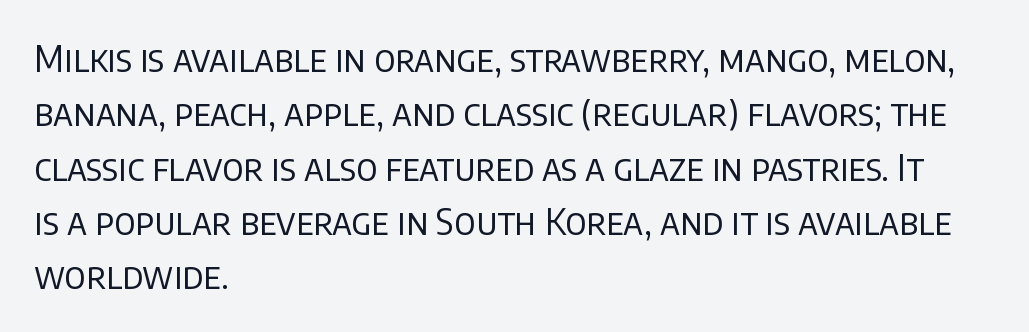
Q: Is the text bold? A: No.
Q: Is the text italic (slanted)? A: No, it is upright.
Q: Is the typeface a serif or a sans-serif typeface? A: Sans-serif.
Q: Is the text underlined? A: No.
Q: How is the paragraph aligned? A: Left-aligned.
Q: Is the spacing between letters normal or unusually wide? A: Normal.
Q: Is the spacing between lines tight, normal or loose? A: Normal.
Q: Width (condensed, normal, or wide)? A: Normal.
Q: Stroke contrast? A: Low.
Q: x-height? A: Large.
Q: Monospaced? A: No.
